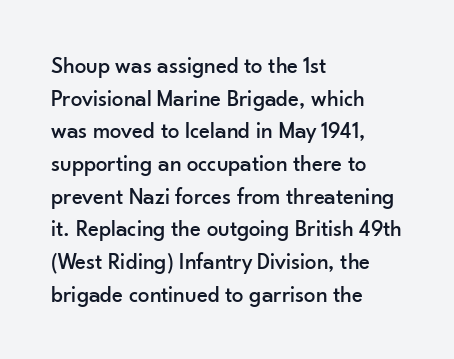
{"italic": "no", "underline": "no", "align": "left", "line_spacing": "normal", "line_spacing_ratio": 1.42, "letter_spacing": "normal", "letter_spacing_em": 0.0, "glyph_px": 23}
